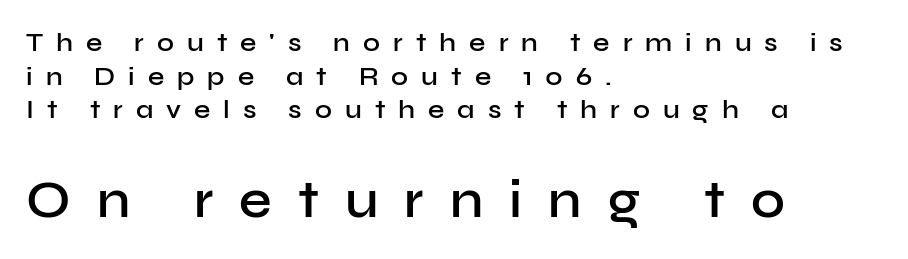
The image shows 52 px semibold sans-serif type, upright; set left-aligned, normal line spacing (1.29x), unusually wide letter spacing (+0.5 em), not underlined; the second (bottom) block is 2.0x larger; low stroke contrast and a medium x-height.
